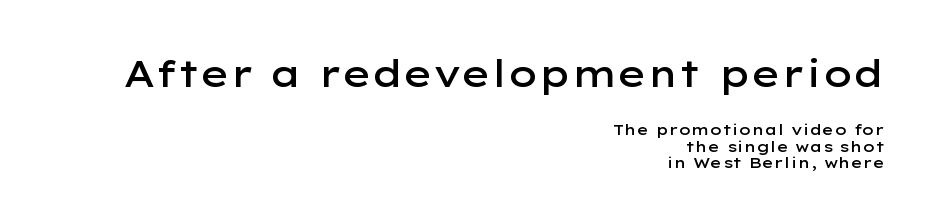
{"serif": "no", "italic": "no", "bold": "semi", "weight": "semibold", "width": "wide", "stroke_contrast": "low", "x_height": "medium", "monospaced": "no", "underline": "no", "align": "right", "line_spacing": "tight", "line_spacing_ratio": 1.1, "letter_spacing": "normal", "letter_spacing_em": 0.0, "larger_block": "first", "size_ratio": 2.47, "glyph_px": 37}
